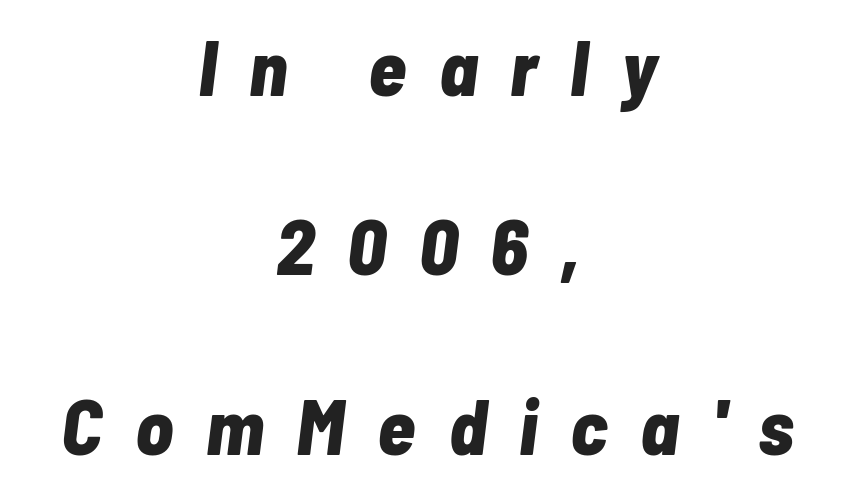
Q: Is the text bold? A: Yes.
Q: Is the text italic (slanted)? A: Yes, it leans right by about 7 degrees.
Q: Is the text underlined? A: No.
Q: How is the paragraph aligned? A: Centered.
Q: Is the spacing between letters normal or unusually wide? A: Unusually wide.
Q: Is the spacing between lines tight, normal or loose? A: Loose.
Q: Width (condensed, normal, or wide)? A: Condensed.
Q: Stroke contrast? A: Low.
Q: x-height? A: Medium.
Q: Monospaced? A: No.
